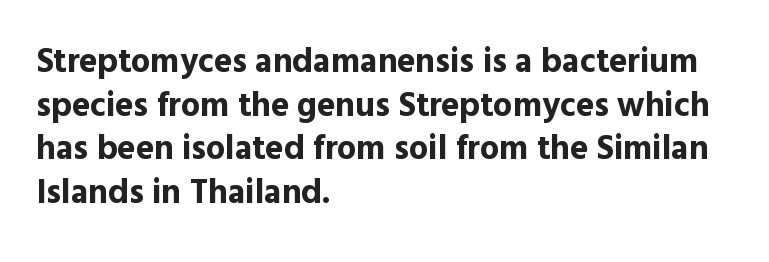
The image shows 34 px bold sans-serif type, upright; set left-aligned, normal line spacing (1.28x), normal letter spacing, not underlined; a medium x-height.
